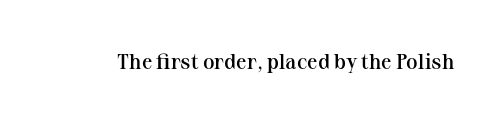
Q: Is the text bold? A: Semi-bold.
Q: Is the text italic (slanted)? A: No, it is upright.
Q: Is the text underlined? A: No.
Q: Is the spacing between letters normal or unusually wide? A: Normal.
